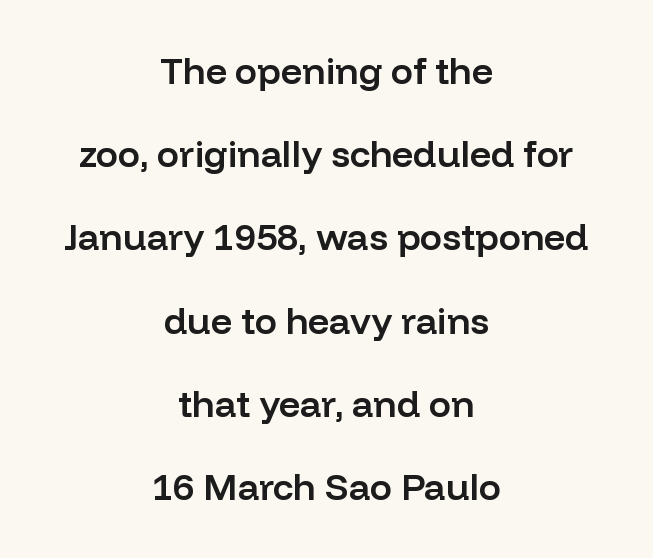
{"serif": "no", "italic": "no", "bold": "semi", "weight": "semibold", "width": "normal", "stroke_contrast": "low", "x_height": "medium", "monospaced": "no", "underline": "no", "align": "center", "line_spacing": "loose", "line_spacing_ratio": 2.25, "letter_spacing": "normal", "letter_spacing_em": 0.0, "glyph_px": 37}
